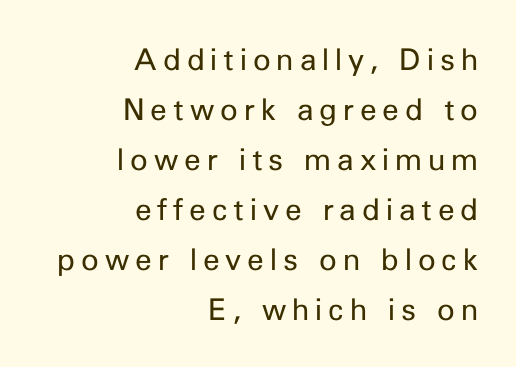
The image shows 30 px regular-weight sans-serif type, upright; set right-aligned, normal line spacing (1.67x), unusually wide letter spacing (+0.2 em), not underlined; low stroke contrast and a medium x-height.
